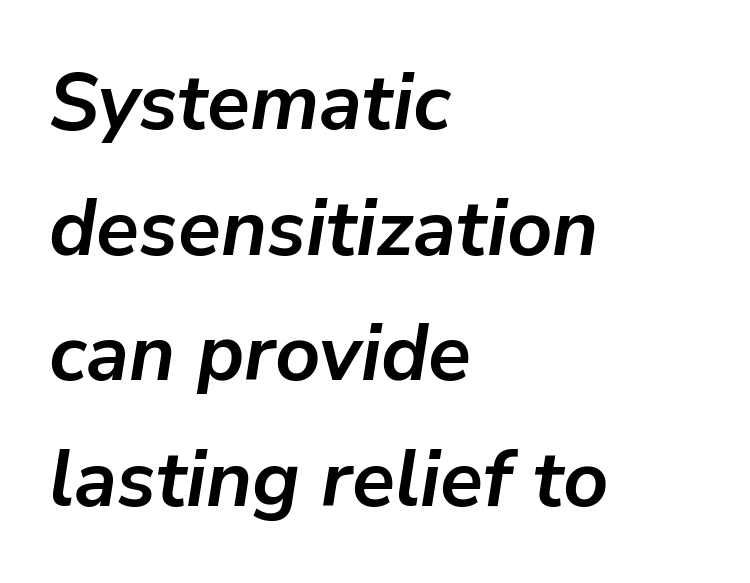
Every character sits at an angle, as italics do. Normally led — the rows are evenly, conventionally spaced. These lines carry a lot of weight — the face is fully bold. Do the characters align in a grid? No, the font is proportional.
